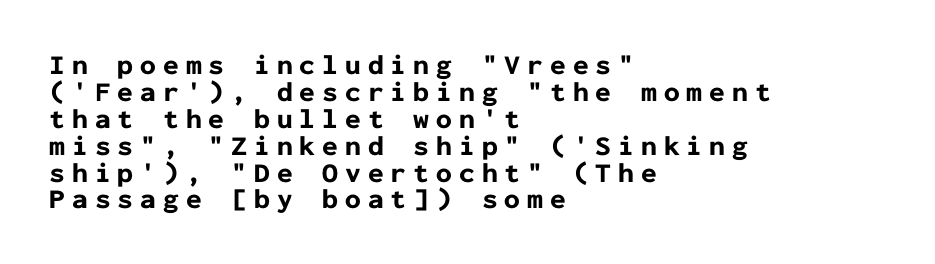
Q: Is the text bold? A: Yes.
Q: Is the text italic (slanted)? A: No, it is upright.
Q: Is the typeface a serif or a sans-serif typeface? A: Sans-serif.
Q: Is the text underlined? A: No.
Q: How is the paragraph aligned? A: Left-aligned.
Q: Is the spacing between letters normal or unusually wide? A: Unusually wide.
Q: Is the spacing between lines tight, normal or loose? A: Tight.
Q: Width (condensed, normal, or wide)? A: Normal.
Q: Stroke contrast? A: Low.
Q: x-height? A: Medium.
Q: Monospaced? A: Yes.
